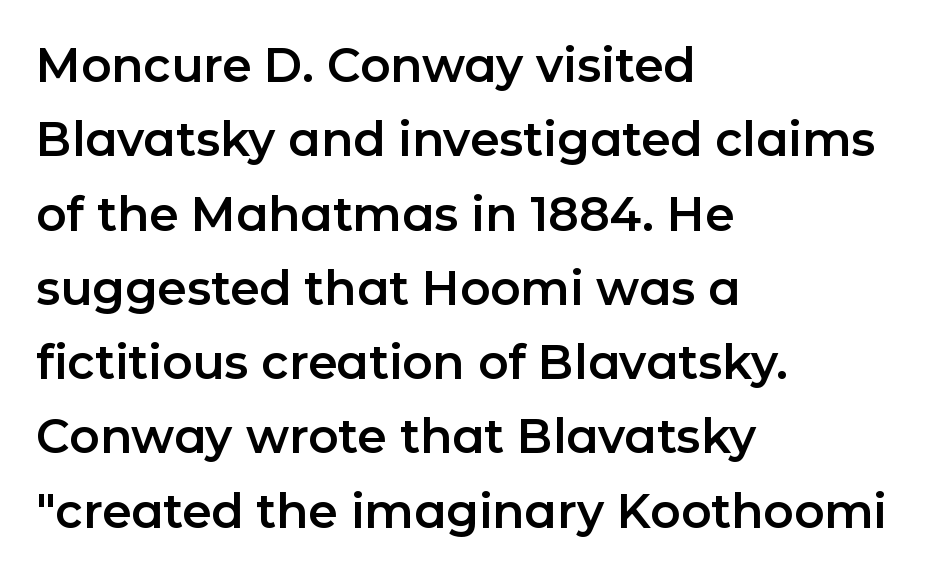
The image shows 47 px sans-serif type, upright; set left-aligned, normal line spacing (1.58x), normal letter spacing, not underlined; low stroke contrast and a medium x-height.
